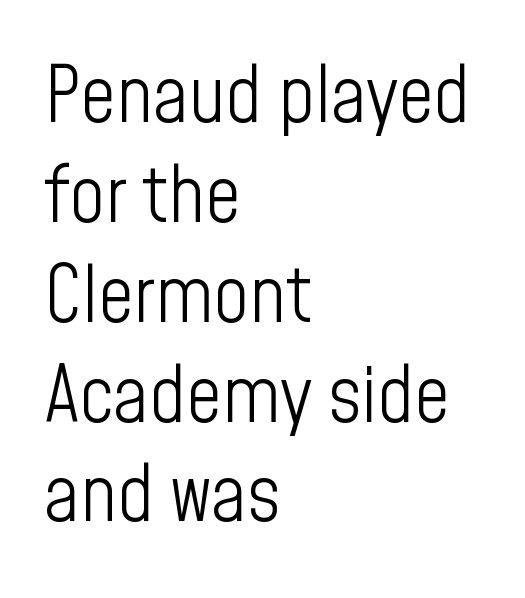
Stems and bowls with no extra thickness — not bold. The letters advance in unequal steps, a hallmark of proportional type. The characters display no serif detailing; their extremities are plain. The vertical gap from one line to the next is medium. The paragraph shown leans on its left margin.
